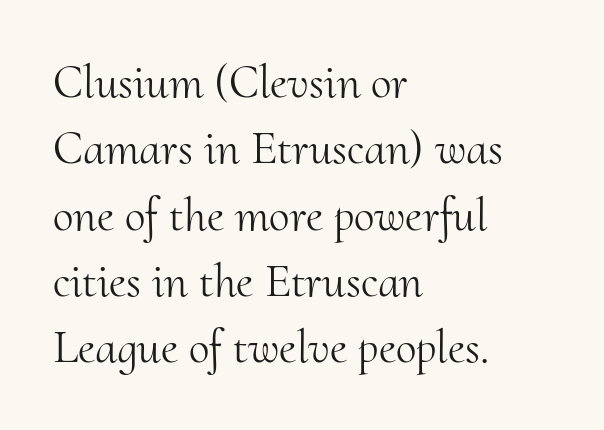
Interline gaps are of average width in this sample. You could not count columns in this text — the font is proportionally spaced. Any mark beneath the type? The region is blank. The specimen reads as upright at a glance. Examine the stroke ends and you'll spot serifs.
